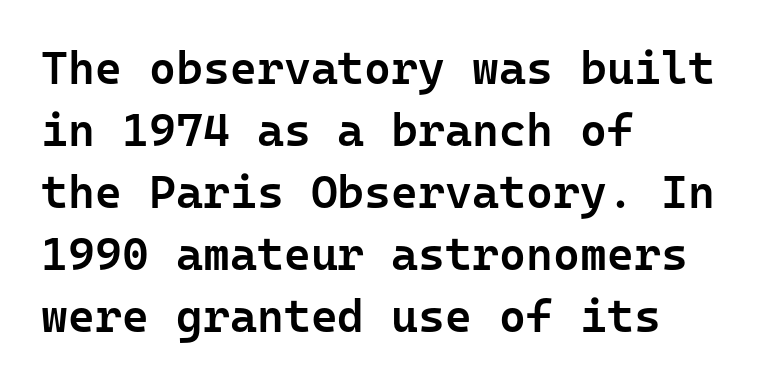
The image shows 46 px semibold sans-serif type, upright, monospaced; set left-aligned, normal line spacing (1.35x), normal letter spacing, not underlined; low stroke contrast and a medium x-height.
